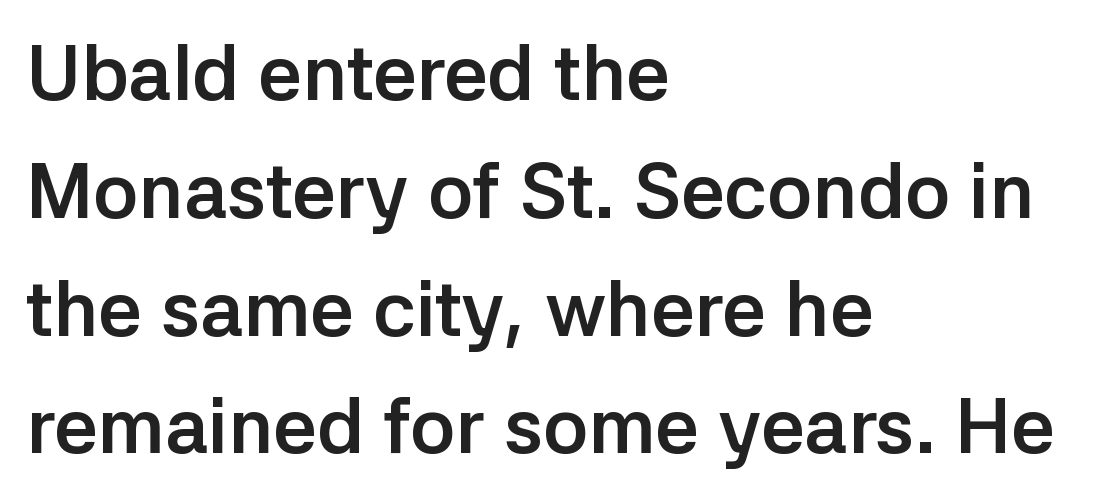
Italic? Not at all — the glyphs are vertical. Short and long lines alike share a common starting point at left. The passage shown is typed in a proportional face where columns would drift. Caption: bold face, heavy strokes. Is there much room between lines? A standard amount, neither cramped nor airy.
